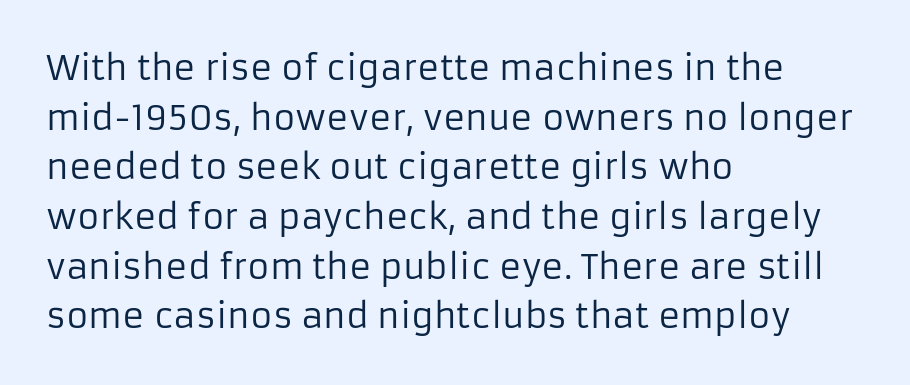
Reading down the column, the eye jumps a familiar distance to each next line. No chunkiness to these letters — they're not bold. Italic? Not at all — the glyphs are vertical. Each letter keeps its own natural width here, so spacing adapts to shape.
